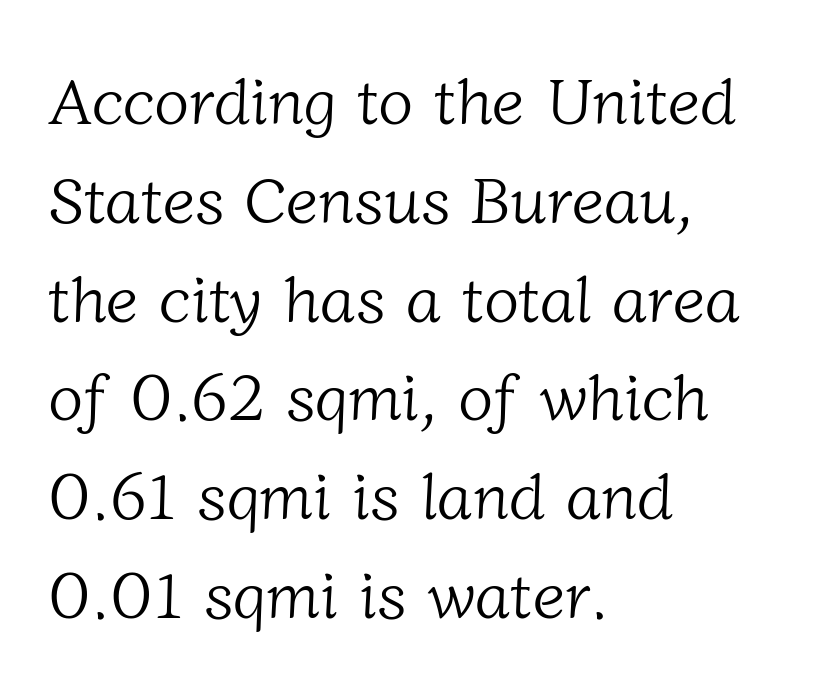
Each letter keeps its own natural width here, so spacing adapts to shape. Reading down the column, the eye jumps a familiar distance to each next line. This rendering leaves character spacing at its baseline value. The paragraph shown leans on its left margin. Underline: absent. Stroke mass is kept to a normal reading level or below.
